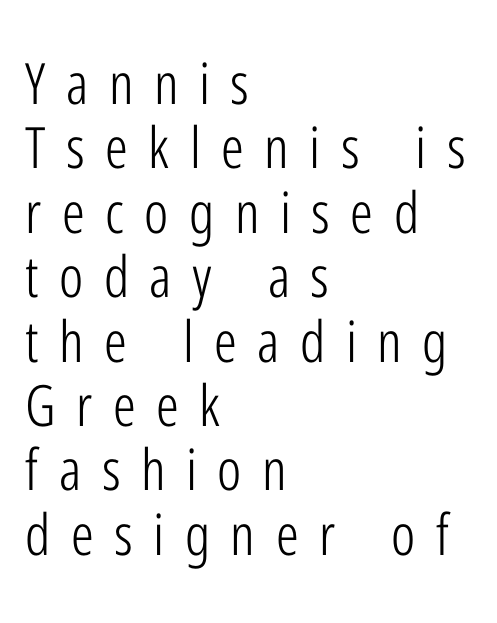
{"serif": "no", "italic": "no", "bold": "no", "weight": "light", "width": "condensed", "stroke_contrast": "low", "x_height": "medium", "monospaced": "no", "underline": "no", "align": "left", "line_spacing": "tight", "line_spacing_ratio": 1.13, "letter_spacing": "wide", "letter_spacing_em": 0.36, "glyph_px": 57}
